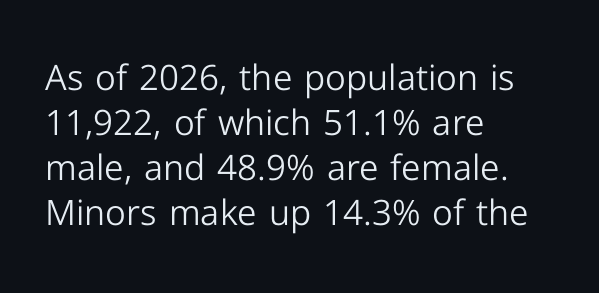
{"serif": "no", "italic": "no", "bold": "no", "weight": "light", "width": "normal", "stroke_contrast": "low", "x_height": "medium", "monospaced": "no", "underline": "no", "align": "left", "line_spacing": "normal", "line_spacing_ratio": 1.29, "letter_spacing": "normal", "letter_spacing_em": 0.0, "glyph_px": 35}
